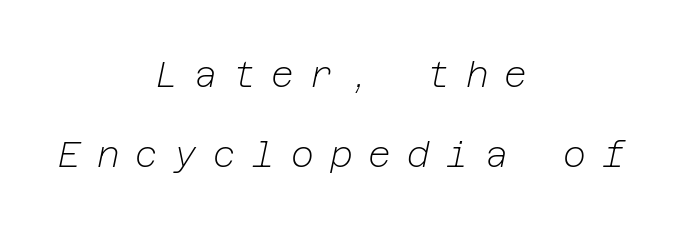
Q: Is the text bold? A: No.
Q: Is the text italic (slanted)? A: Yes, it leans right by about 12 degrees.
Q: Is the text underlined? A: No.
Q: How is the paragraph aligned? A: Centered.
Q: Is the spacing between letters normal or unusually wide? A: Unusually wide.
Q: Is the spacing between lines tight, normal or loose? A: Loose.
Q: Width (condensed, normal, or wide)? A: Normal.
Q: Stroke contrast? A: Low.
Q: x-height? A: Medium.
